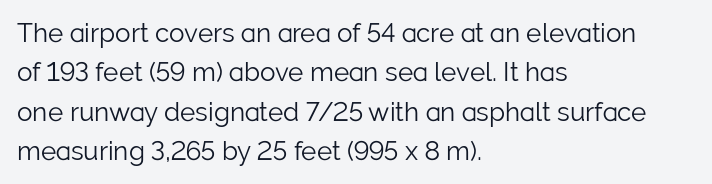
A typesetter would mark this as roman, not italic. Does the leading feel generous? No, just average. The typesetter chose a ragged-right arrangement here. The gaps between neighbouring characters are ordinary and unremarkable. Is this a heavy cut? Hardly; it is regular or lighter. The space directly below the letters is spotless.
